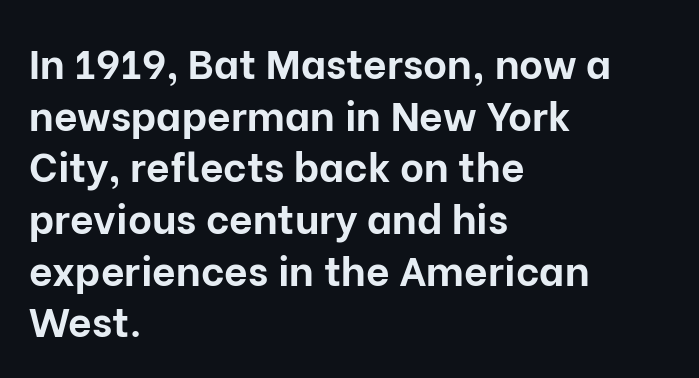
In terms of posture, this sample is upright. Plain, unruled lines of type. Nope, no serifs anywhere on these letters. Where is the straight margin? On the left. The face used here is proportionally spaced, like ordinary book or web type. Standard letterfit; no display-style spreading of the glyphs.
